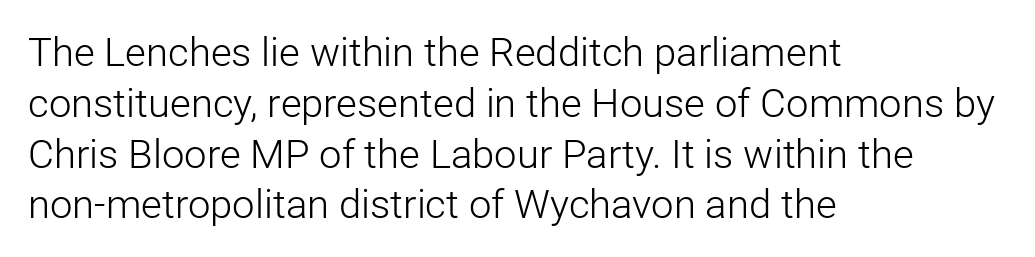
{"serif": "no", "italic": "no", "bold": "no", "weight": "light", "width": "normal", "stroke_contrast": "low", "x_height": "medium", "monospaced": "no", "underline": "no", "align": "left", "line_spacing": "normal", "line_spacing_ratio": 1.27, "letter_spacing": "normal", "letter_spacing_em": 0.0, "glyph_px": 40}
